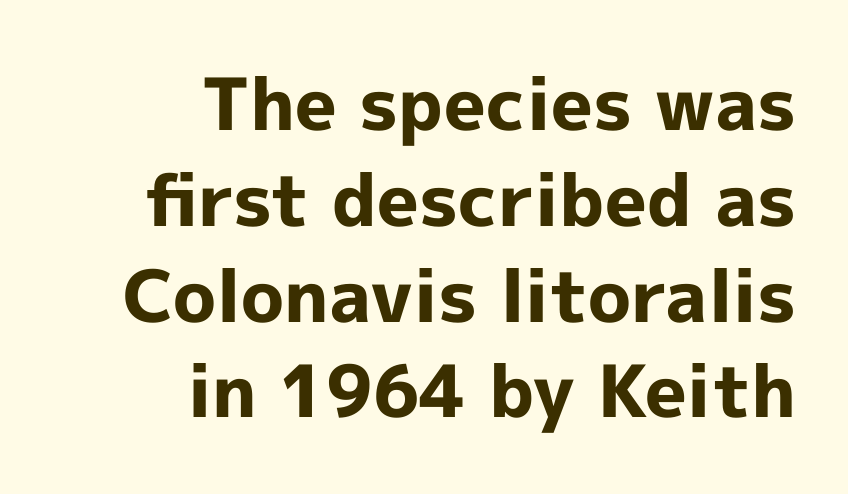
{"serif": "no", "italic": "no", "bold": "yes", "weight": "bold", "width": "normal", "x_height": "medium", "monospaced": "no", "underline": "no", "align": "right", "line_spacing": "normal", "line_spacing_ratio": 1.33, "letter_spacing": "normal", "letter_spacing_em": 0.0, "glyph_px": 72}
